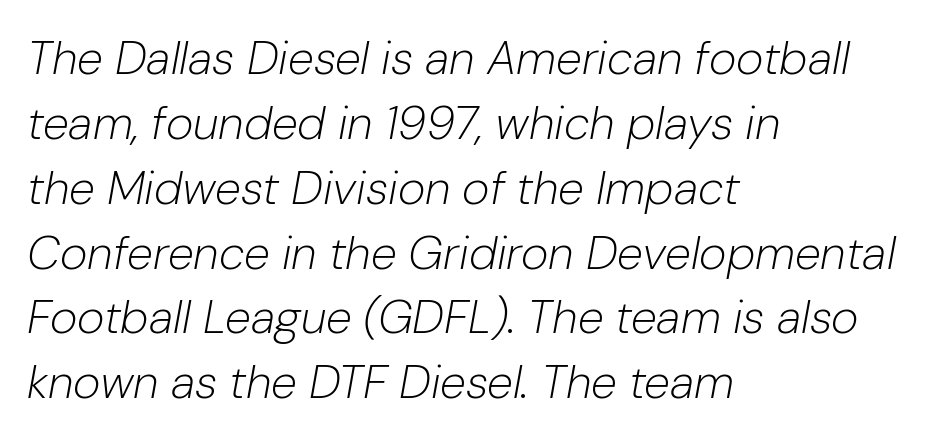
Q: Is the text bold? A: No.
Q: Is the text italic (slanted)? A: Yes, it leans right by about 10 degrees.
Q: Is the text underlined? A: No.
Q: How is the paragraph aligned? A: Left-aligned.
Q: Is the spacing between letters normal or unusually wide? A: Normal.
Q: Is the spacing between lines tight, normal or loose? A: Normal.
Q: Width (condensed, normal, or wide)? A: Normal.
Q: Stroke contrast? A: Low.
Q: x-height? A: Medium.
Q: Monospaced? A: No.
